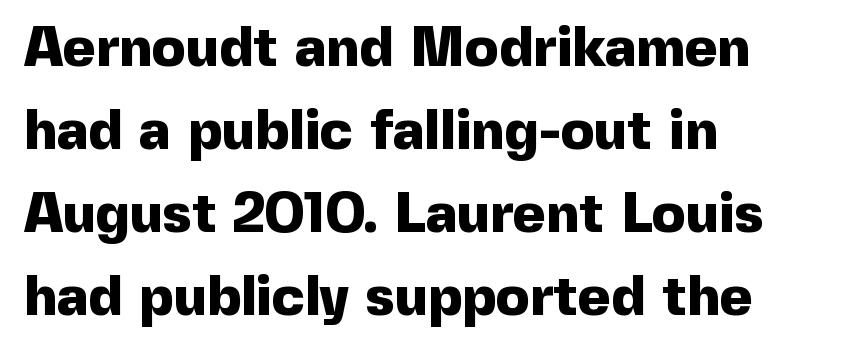
{"serif": "no", "italic": "no", "bold": "yes", "weight": "heavy", "width": "normal", "x_height": "medium", "monospaced": "no", "underline": "no", "align": "left", "line_spacing": "normal", "line_spacing_ratio": 1.48, "letter_spacing": "normal", "letter_spacing_em": 0.0, "glyph_px": 56}
